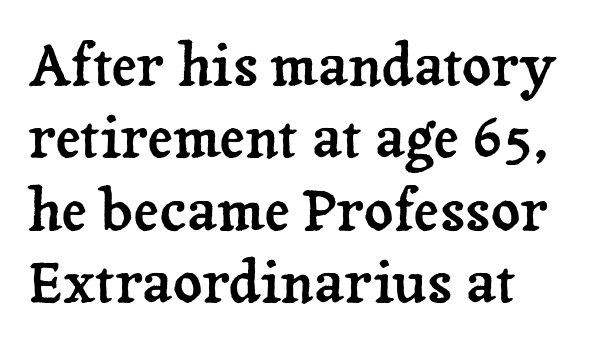
Is this a fixed-width face? No — the glyphs have proportional, varying widths. In CSS terms this would be text-align: left. Regarding leading, the lines here are spaced in the standard way. Little horizontal feet cap the strokes, marking this as serif type. The foot of each line stays bare and open. The type is set solid horizontally, with unmodified tracking.
